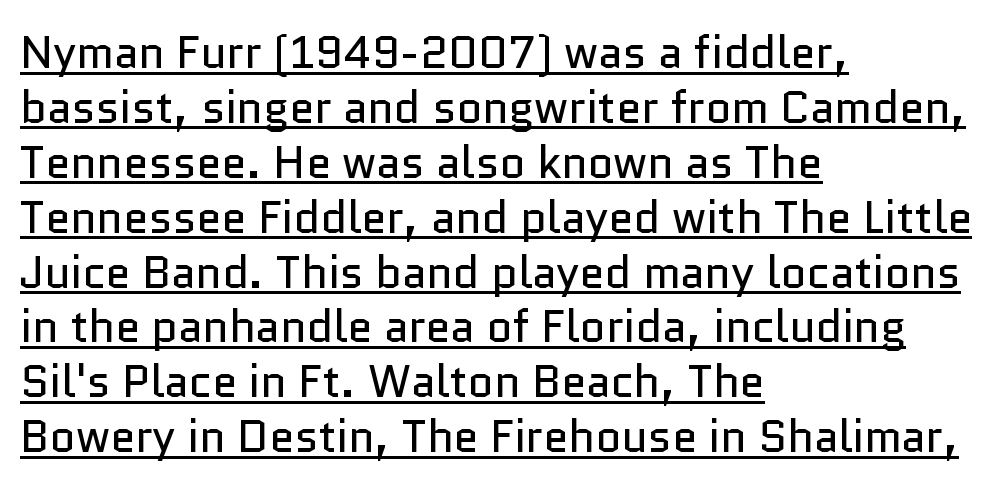
The image shows 45 px regular-weight sans-serif type, upright; set left-aligned, line spacing 1.22x, normal letter spacing, underlined; low stroke contrast and a medium x-height.
